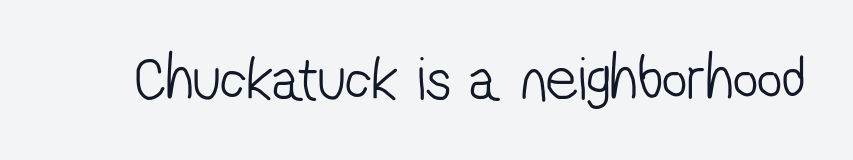
{"serif": "no", "bold": "no", "weight": "light", "width": "condensed", "stroke_contrast": "low", "x_height": "medium", "monospaced": "no", "underline": "no", "letter_spacing": "normal", "letter_spacing_em": 0.0, "glyph_px": 63}
